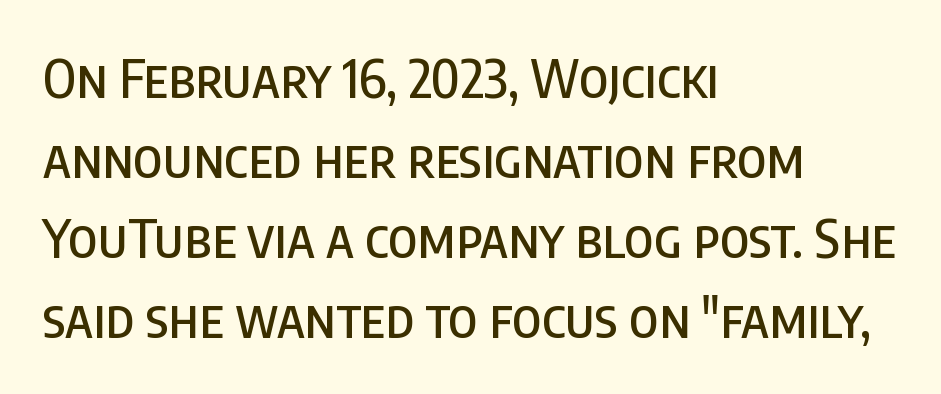
The image shows 53 px condensed sans-serif type, upright; set left-aligned, normal line spacing (1.51x), normal letter spacing, not underlined; low stroke contrast and a large x-height.
